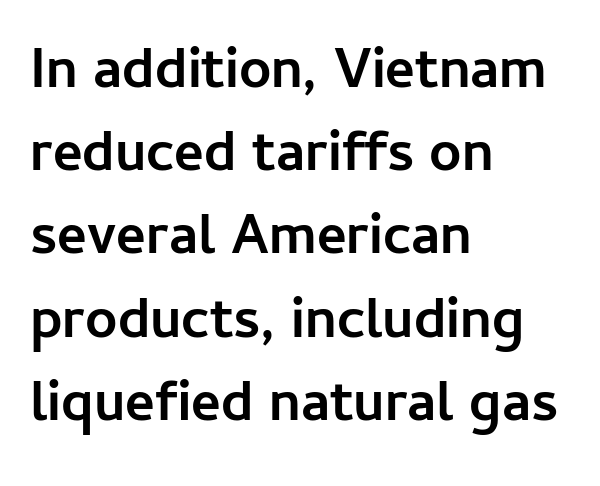
{"serif": "no", "italic": "no", "bold": "yes", "weight": "semibold", "width": "normal", "stroke_contrast": "low", "x_height": "medium", "monospaced": "no", "underline": "no", "align": "left", "line_spacing": "normal", "line_spacing_ratio": 1.46, "letter_spacing": "normal", "letter_spacing_em": 0.0, "glyph_px": 57}
